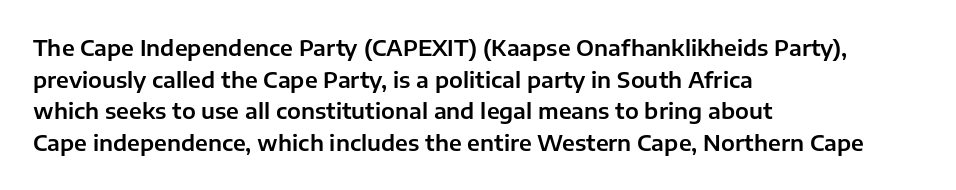
{"italic": "no", "underline": "no", "align": "left", "line_spacing": "normal", "line_spacing_ratio": 1.44, "letter_spacing": "normal", "letter_spacing_em": 0.0, "glyph_px": 22}
